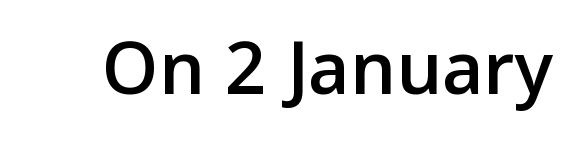
Q: Is the text italic (slanted)? A: No, it is upright.
Q: Is the typeface a serif or a sans-serif typeface? A: Sans-serif.
Q: Is the text underlined? A: No.
Q: Is the spacing between letters normal or unusually wide? A: Normal.
Q: Width (condensed, normal, or wide)? A: Normal.
Q: Stroke contrast? A: Low.
Q: x-height? A: Medium.
Q: Monospaced? A: No.
